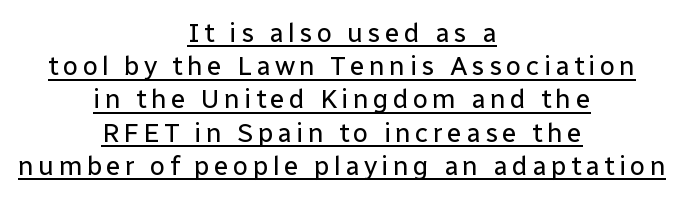
The typography opts for an upright posture over an oblique one. The passage shown is not bold in any degree. Leftover space on each line is divided equally before and after the words. The sample's only ornament is a line tracing under the words.
